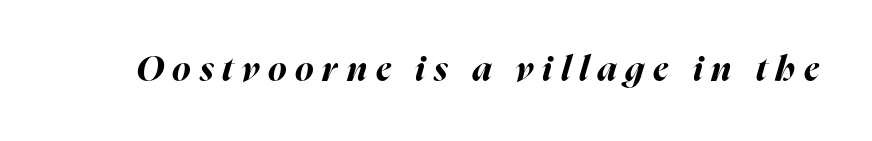
Q: Is the text bold? A: Yes.
Q: Is the text italic (slanted)? A: Yes, it leans right by about 16 degrees.
Q: Is the text underlined? A: No.
Q: Is the spacing between letters normal or unusually wide? A: Unusually wide.
Q: Width (condensed, normal, or wide)? A: Normal.
Q: Stroke contrast? A: High.
Q: x-height? A: Medium.
Q: Monospaced? A: No.
